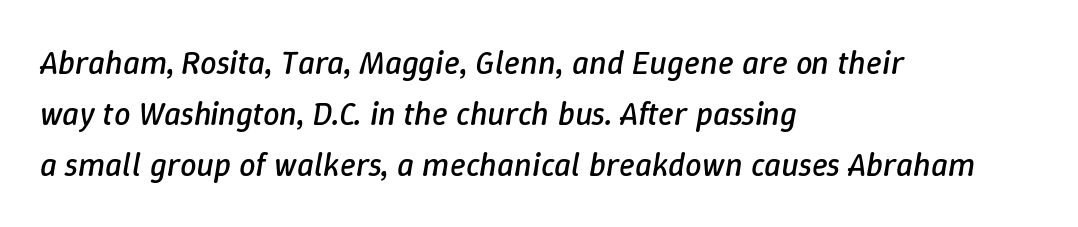
When letters slant like this, we call the style italic. Does the leading feel generous? No, just average. Here the glyphs are tracked normally, forming tight word shapes. Unmarked baselines from the first word to the last. This rendering uses left alignment, leaving the right contour irregular. These lines are rendered in a variable-pitch font.
